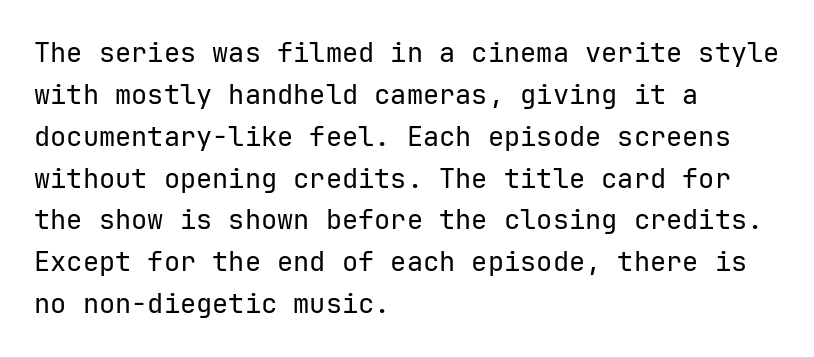
Anything drawn beneath the words? Only blank space. Each word holds together tightly as a unit, with standard inter-letter gaps. Each stroke keeps to a modest, everyday thickness or less. Normally led — the rows are evenly, conventionally spaced. In CSS terms this would be text-align: left. Does the lettering tilt? It doesn't — this is upright.
